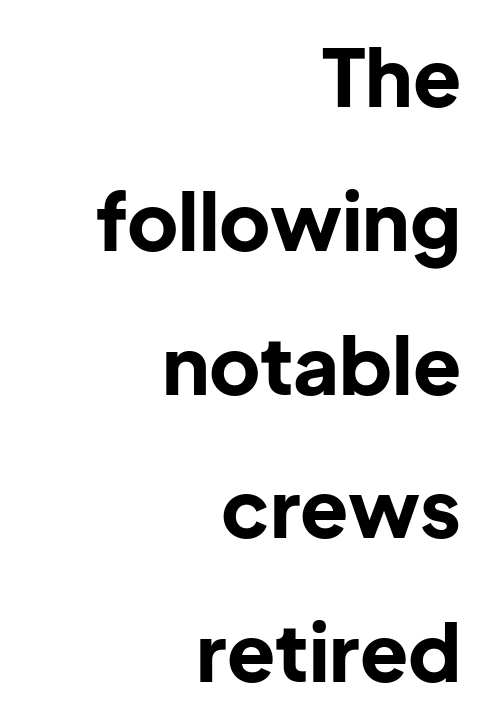
The image shows 79 px bold sans-serif type, upright; set right-aligned, line spacing 1.82x, normal letter spacing, not underlined; low stroke contrast and a medium x-height.
